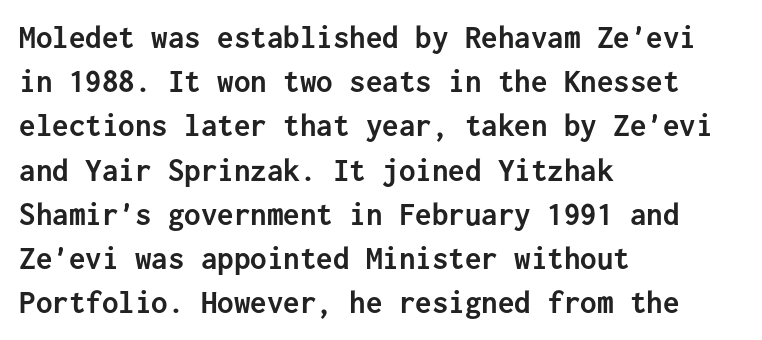
The image shows 33 px semibold sans-serif type, upright, monospaced; set left-aligned, normal line spacing (1.34x), normal letter spacing, not underlined; low stroke contrast and a medium x-height.
